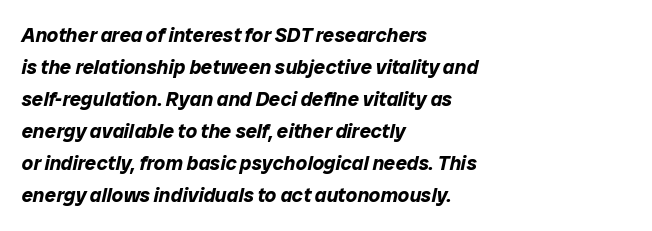
Successive baselines arrive at the customary interval. Rendered with sloped, italic letterforms. You'd pick this weight for a headline — it's a proper bold. Check under the words: just untouched page. The rendering keeps characters at their native spacing.
